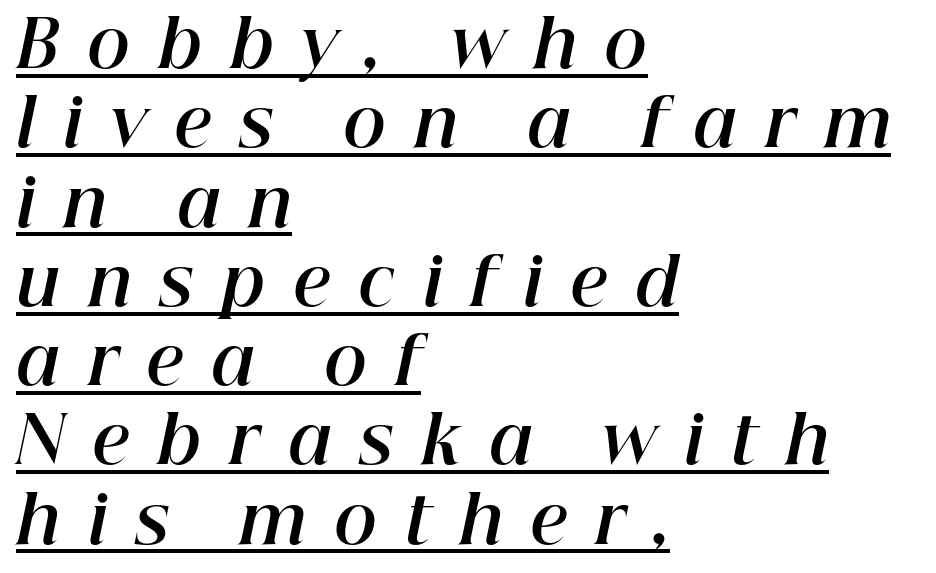
{"italic": "yes", "lean": "right", "slant_degrees": 12, "bold": "yes", "weight": "bold", "width": "normal", "stroke_contrast": "high", "x_height": "medium", "monospaced": "no", "underline": "yes", "align": "left", "line_spacing_ratio": 1.22, "letter_spacing": "wide", "letter_spacing_em": 0.43, "glyph_px": 65}
